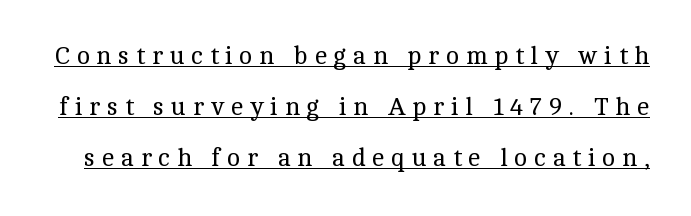
The specimen reads as upright at a glance. These characters rest on top of a visible drawn line. Summary of weight: not heavy and not bold. Does the leading feel generous? Absolutely, it's lavish. Tracking value appears strongly positive — letters spread wide.
